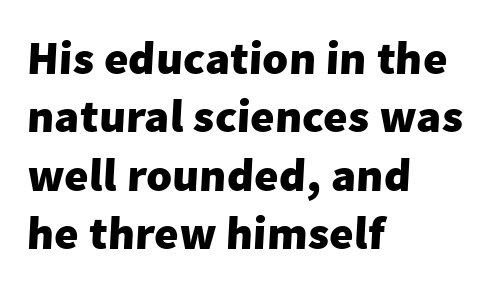
{"serif": "no", "bold": "yes", "weight": "heavy", "width": "normal", "stroke_contrast": "low", "x_height": "medium", "monospaced": "no", "underline": "no", "align": "left", "line_spacing_ratio": 1.24, "letter_spacing": "normal", "letter_spacing_em": 0.0, "glyph_px": 47}
